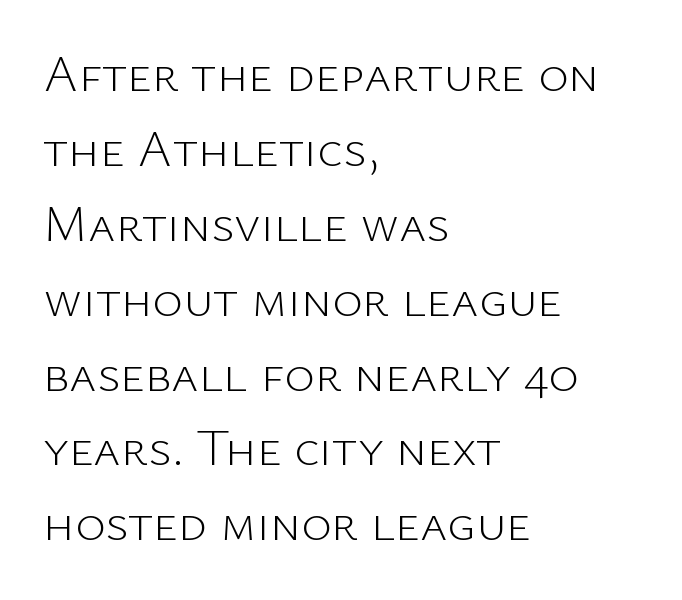
Look at the tracking — it's just the regular setting, nothing added. Italic: no, the glyphs are upright roman. A student would call this left alignment; a typographer would say flush left, rag right. Lines of text with bare space underneath. Is there much room between lines? A standard amount, neither cramped nor airy.
